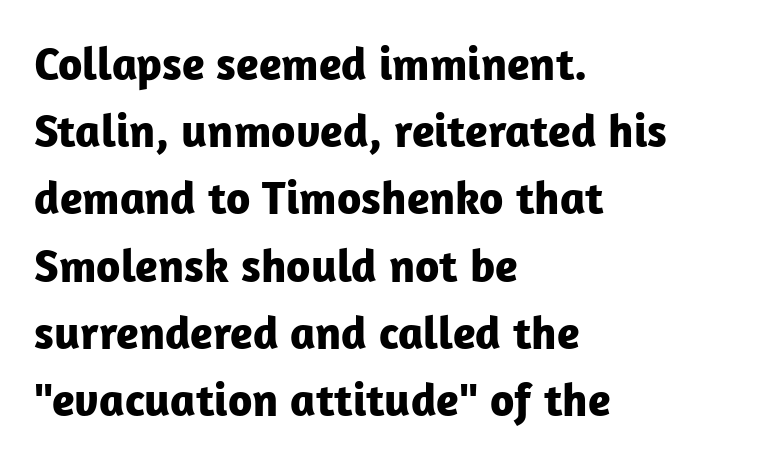
{"serif": "no", "italic": "no", "bold": "yes", "weight": "bold", "width": "normal", "stroke_contrast": "low", "x_height": "medium", "monospaced": "no", "underline": "no", "align": "left", "line_spacing": "normal", "line_spacing_ratio": 1.43, "letter_spacing": "normal", "letter_spacing_em": 0.0, "glyph_px": 47}
